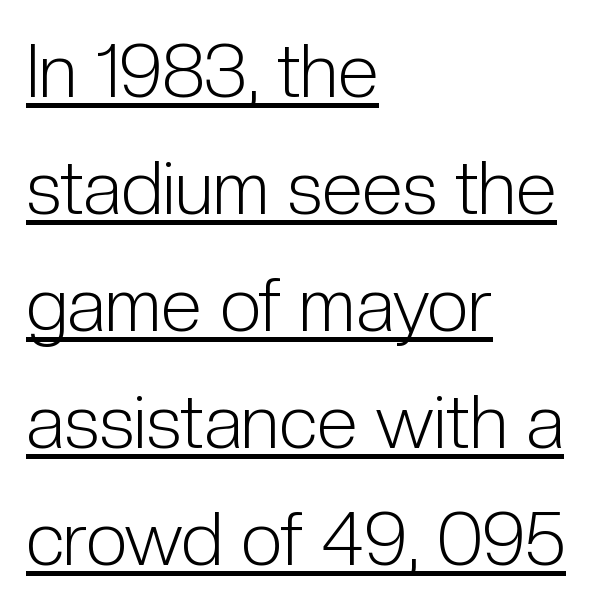
These lines are rendered in a variable-pitch font. Somebody hit Ctrl+U on this one — the words are underlined. Heaviness? Minimal to ordinary, like unemphasized prose. If you measured baseline to baseline, you'd find a middling distance. Visually the block forms a straight wall on the left and a jagged coastline on the right. This rendering leaves character spacing at its baseline value.
